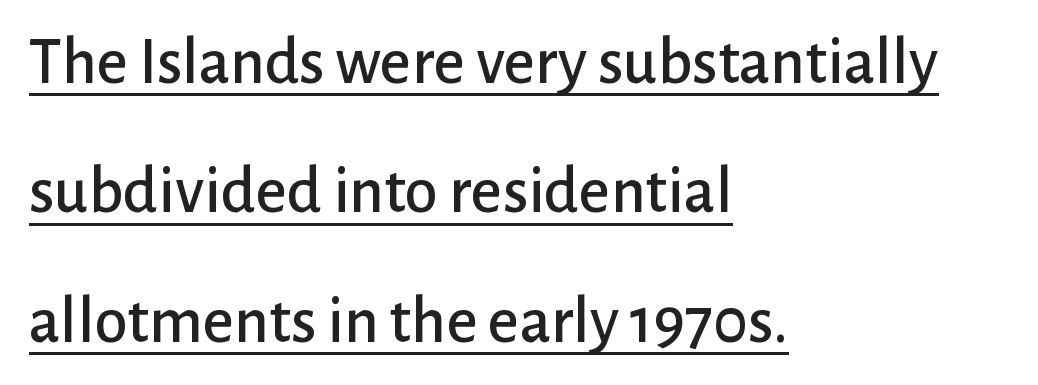
The image shows 67 px sans-serif type, upright; set left-aligned, loose line spacing (1.93x), normal letter spacing, underlined; low stroke contrast and a medium x-height.
